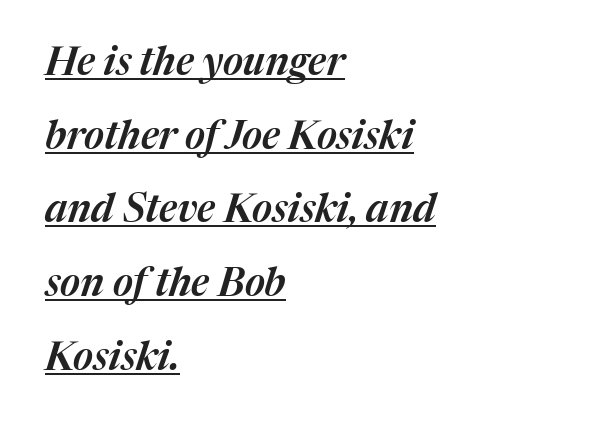
Q: Is the text italic (slanted)? A: Yes, it leans right by about 17 degrees.
Q: Is the text underlined? A: Yes.
Q: How is the paragraph aligned? A: Left-aligned.
Q: Is the spacing between letters normal or unusually wide? A: Normal.
Q: Width (condensed, normal, or wide)? A: Normal.
Q: Stroke contrast? A: Medium.
Q: x-height? A: Medium.
Q: Monospaced? A: No.
